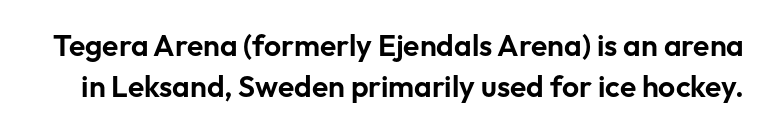
The image shows 30 px sans-serif type, upright; set normal line spacing (1.36x), normal letter spacing, not underlined; low stroke contrast and a medium x-height.
